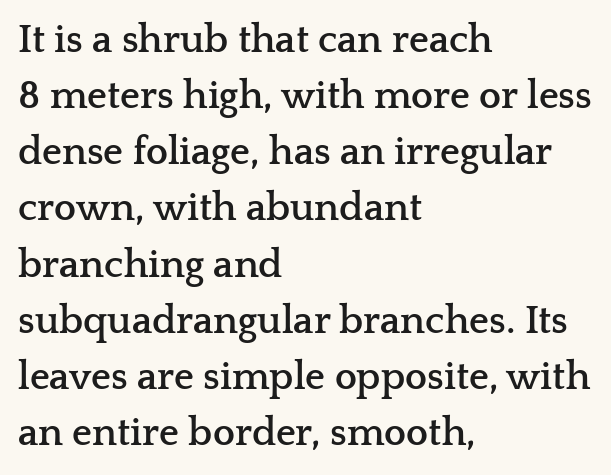
The image shows 39 px semibold, wide serif type, upright; set left-aligned, normal line spacing (1.44x), normal letter spacing, not underlined; low stroke contrast and a medium x-height.
